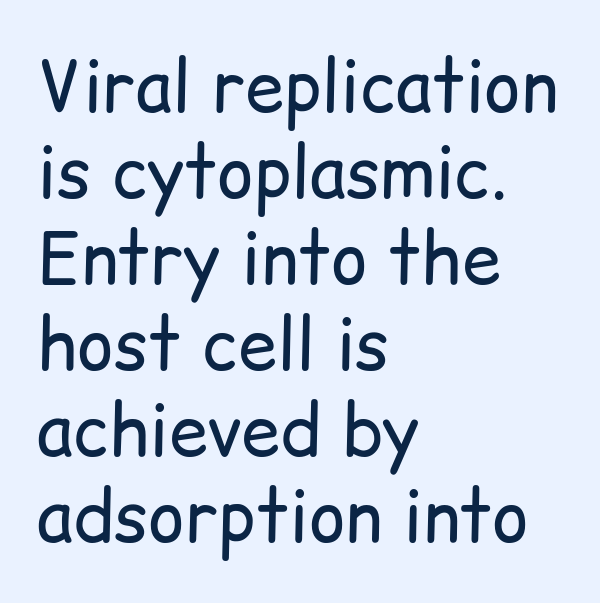
{"serif": "no", "italic": "no", "bold": "no", "weight": "regular", "width": "normal", "stroke_contrast": "low", "x_height": "medium", "monospaced": "no", "underline": "no", "align": "left", "line_spacing_ratio": 1.23, "letter_spacing": "normal", "letter_spacing_em": 0.0, "glyph_px": 70}
